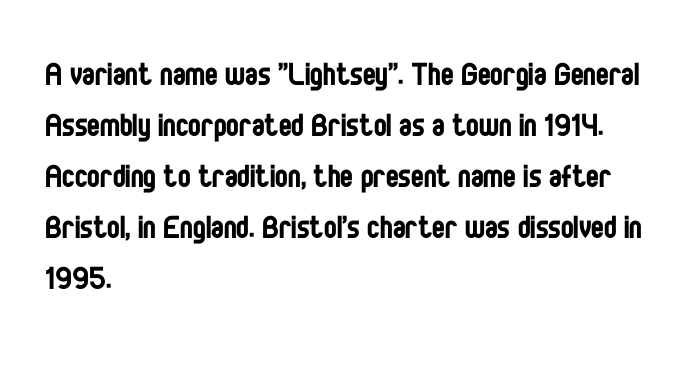
No extra ink here — the face is not bold. Nope, no serifs anywhere on these letters. These lines sit exactly where default settings would place them. Just letters on the line, the space beneath them empty.
